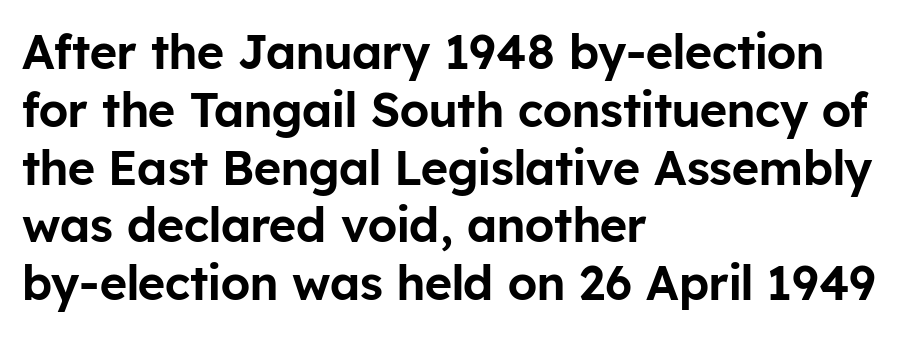
Q: Is the text italic (slanted)? A: No, it is upright.
Q: Is the typeface a serif or a sans-serif typeface? A: Sans-serif.
Q: Is the text underlined? A: No.
Q: How is the paragraph aligned? A: Left-aligned.
Q: Is the spacing between letters normal or unusually wide? A: Normal.
Q: Width (condensed, normal, or wide)? A: Normal.
Q: Stroke contrast? A: Low.
Q: x-height? A: Medium.
Q: Monospaced? A: No.
